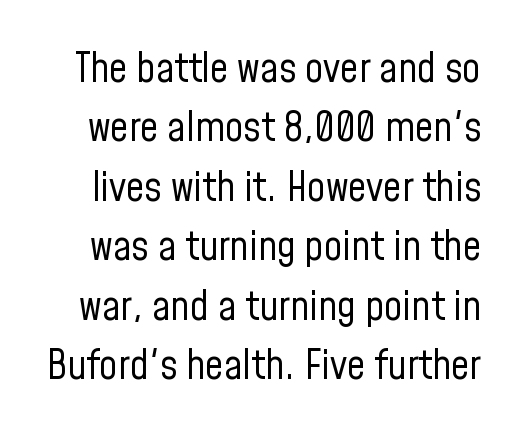
The designer left line spacing at the default. Is the stroke heavy? The answer is a plain regular-or-lighter. Looks like regular typesetting: each glyph gets only the width it needs. Has an underline been added? It has not. Is the letter spacing exaggerated? No — it looks like the ordinary default. A sans-serif font was chosen for this passage.
